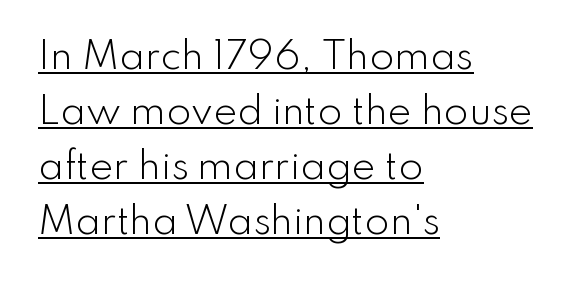
The image shows 36 px light sans-serif type, upright; set left-aligned, normal line spacing (1.53x), normal letter spacing, underlined; low stroke contrast and a small x-height.
